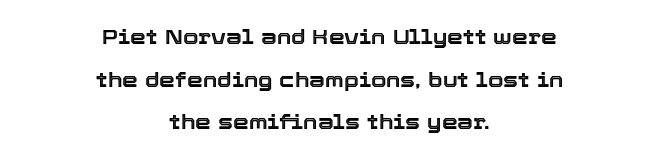
Q: Is the text italic (slanted)? A: No, it is upright.
Q: Is the text underlined? A: No.
Q: How is the paragraph aligned? A: Centered.
Q: Is the spacing between letters normal or unusually wide? A: Normal.
Q: Is the spacing between lines tight, normal or loose? A: Loose.
